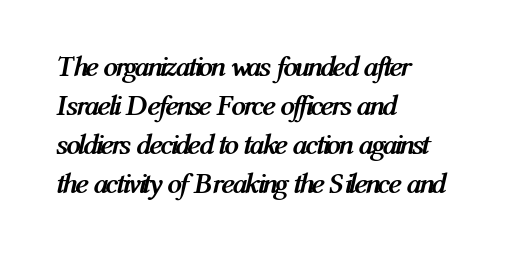
Q: Is the text bold? A: Yes.
Q: Is the text italic (slanted)? A: Yes, it leans right by about 12 degrees.
Q: Is the text underlined? A: No.
Q: How is the paragraph aligned? A: Left-aligned.
Q: Is the spacing between letters normal or unusually wide? A: Normal.
Q: Is the spacing between lines tight, normal or loose? A: Normal.
Q: Width (condensed, normal, or wide)? A: Condensed.
Q: Stroke contrast? A: Medium.
Q: x-height? A: Medium.
Q: Monospaced? A: No.
